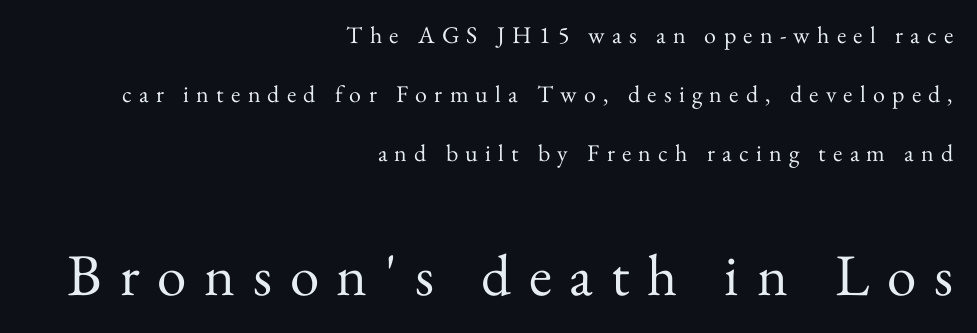
The image shows 59 px regular-weight serif type, upright; set right-aligned, loose line spacing (2.46x), unusually wide letter spacing (+0.3 em), not underlined; the second (bottom) block is 2.46x larger; medium stroke contrast and a small x-height.
